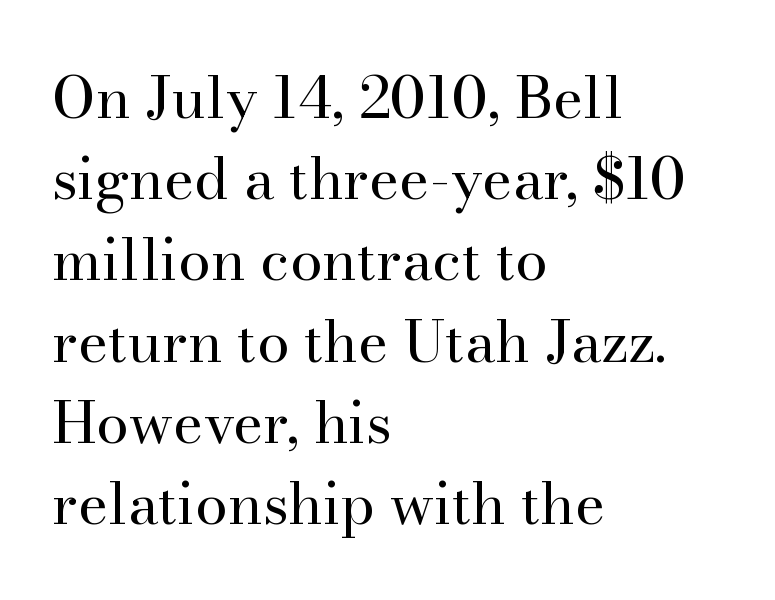
Looks like regular typesetting: each glyph gets only the width it needs. Characters remain perfectly vertical along every line. Default kerning and tracking; the words read as compact shapes. Heft: none added — not bold.
